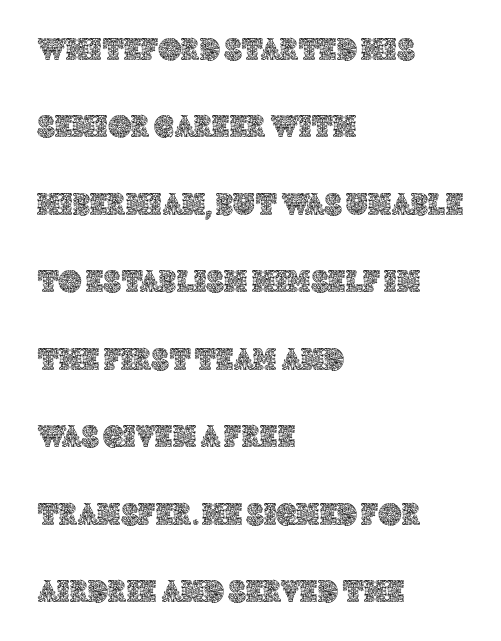
No word sits above an underline. Posture: straight, roman, zero tilt. Glyph-to-glyph distance matches everyday printed text. A typesetter would call this proportional, since set widths differ per character. Line spacing here is loose. Leftover space on each line is placed entirely after the last word.
